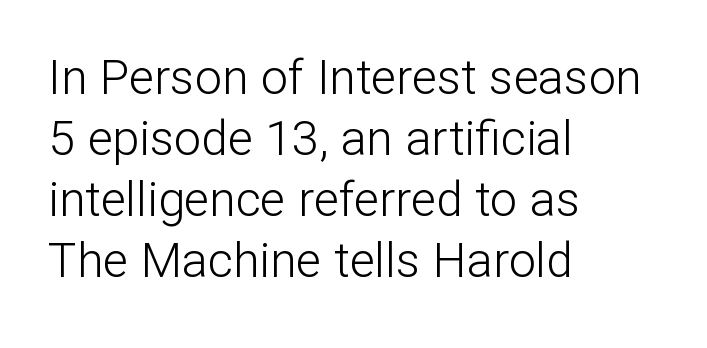
The image shows 48 px light sans-serif type, upright; set left-aligned, normal line spacing (1.27x), normal letter spacing, not underlined; low stroke contrast and a medium x-height.
